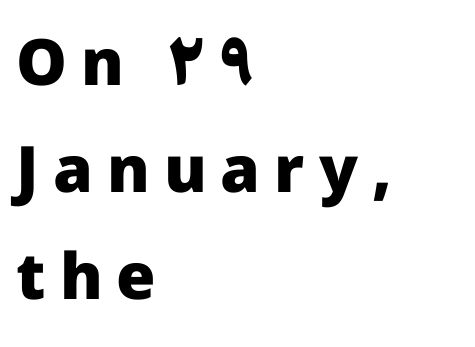
The image shows 64 px heavy sans-serif type, upright; set left-aligned, normal line spacing (1.67x), unusually wide letter spacing (+0.22 em), not underlined; low stroke contrast and a medium x-height.
